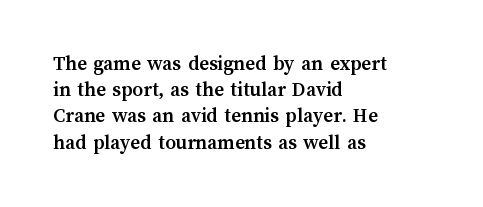
Does the weight exceed regular? Yes, all the way to bold. A typesetter would mark this as roman, not italic. The glyphs are unaccompanied by any horizontal stroke below them. Interline gaps are of average width in this sample. The horizontal fit of the characters is conventional and even.
